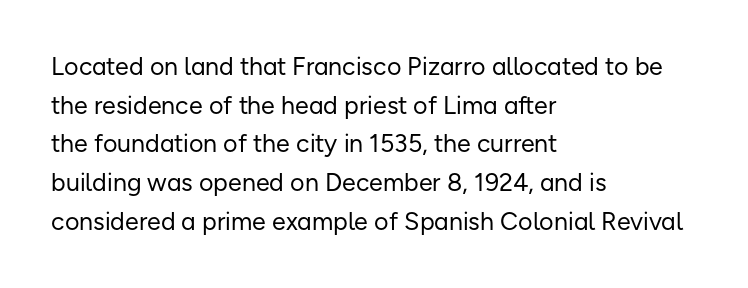
Notice how descenders clear the ascenders below comfortably — that's standard leading. Posture: vertical. Letter spacing: default. This rendering uses left alignment, leaving the right contour irregular.
